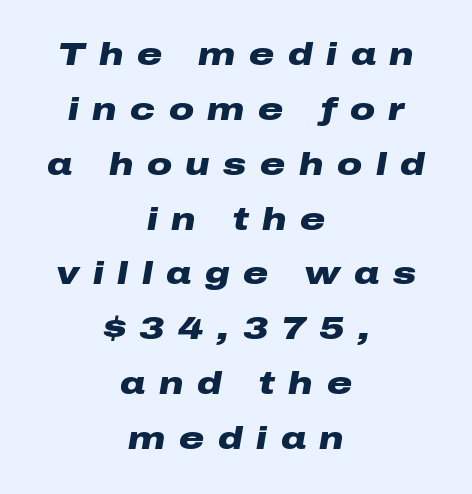
These lines are rendered in a variable-pitch font. Visually the block forms a symmetrical silhouette, jagged on both flanks. Plain, unruled lines of type. The passage shown has open, widely tracked lettering throughout.
